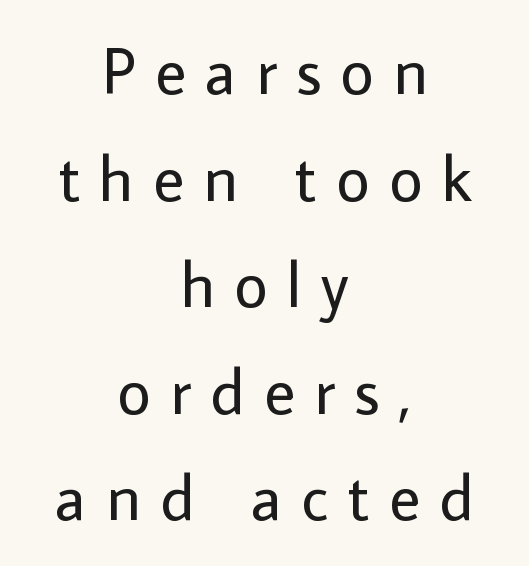
{"serif": "no", "italic": "no", "bold": "no", "weight": "regular", "width": "normal", "stroke_contrast": "low", "x_height": "medium", "monospaced": "no", "underline": "no", "align": "center", "line_spacing": "normal", "line_spacing_ratio": 1.64, "letter_spacing": "wide", "letter_spacing_em": 0.3, "glyph_px": 65}
